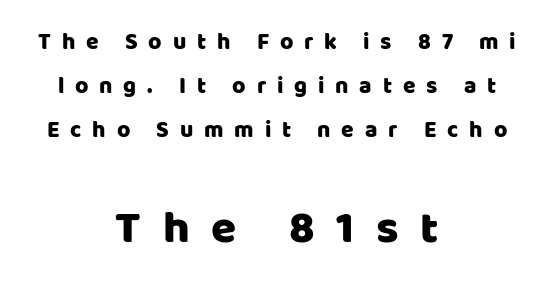
{"serif": "no", "italic": "no", "width": "normal", "stroke_contrast": "low", "x_height": "large", "monospaced": "no", "underline": "no", "align": "center", "line_spacing": "loose", "line_spacing_ratio": 1.92, "letter_spacing": "wide", "letter_spacing_em": 0.47, "larger_block": "second", "size_ratio": 2.0, "glyph_px": 46}
